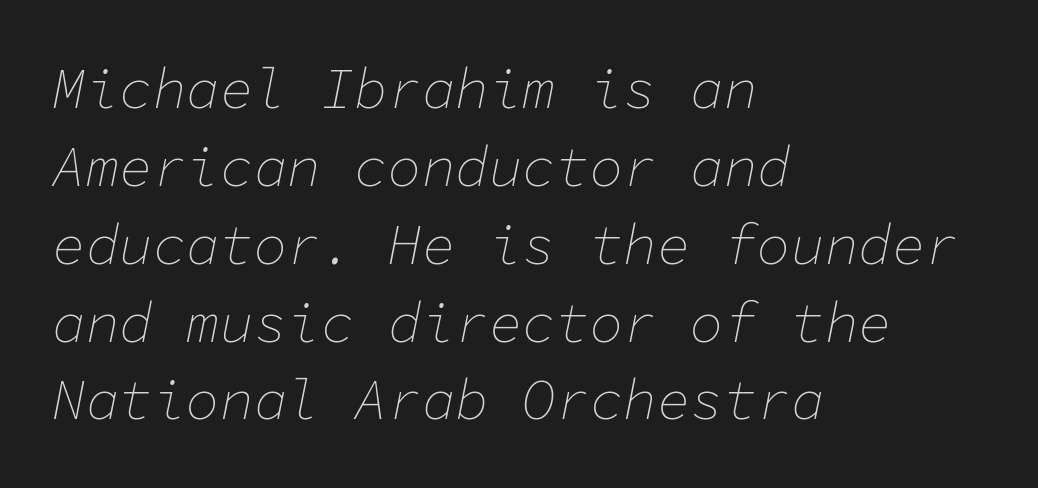
The line texture is even and compact thanks to regular tracking. Teacher's note: observe the even left margin — that is flush-left alignment. Fixed-width glyphs throughout — classic coding-font behaviour. Underline: absent. Unbolded letterforms with no extra heft.
